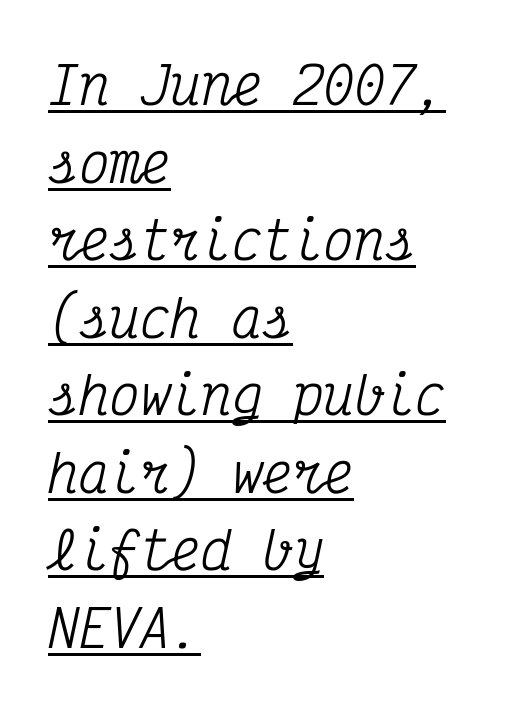
The image shows 51 px condensed serif type, italic (leaning right), monospaced; set left-aligned, normal line spacing (1.52x), normal letter spacing, underlined; medium stroke contrast and a medium x-height.
